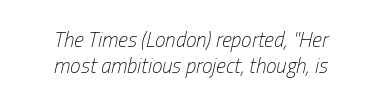
The image shows 21 px text type, italic (leaning right); set centered, line spacing 1.22x, normal letter spacing, not underlined.
